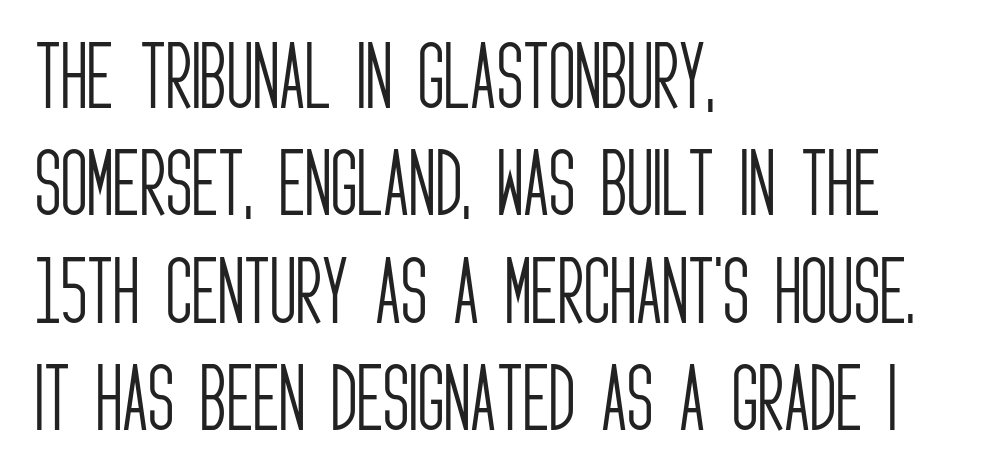
Q: Is the text bold? A: No.
Q: Is the text italic (slanted)? A: No, it is upright.
Q: Is the typeface a serif or a sans-serif typeface? A: Sans-serif.
Q: Is the text underlined? A: No.
Q: How is the paragraph aligned? A: Left-aligned.
Q: Is the spacing between letters normal or unusually wide? A: Normal.
Q: Is the spacing between lines tight, normal or loose? A: Normal.
Q: Width (condensed, normal, or wide)? A: Condensed.
Q: Stroke contrast? A: Low.
Q: x-height? A: Large.
Q: Monospaced? A: No.
